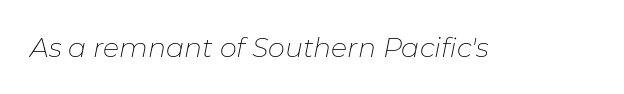
Bare-footed words on every line. Compared with a typical body face, this is equally light or lighter still. Spacing between characters is what you'd get straight out of the box. These lines were composed using italics.
